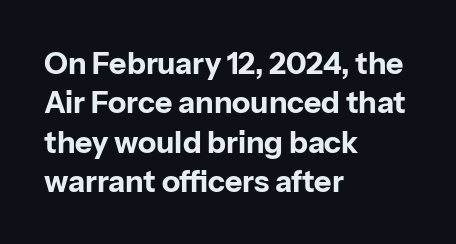
You can tell it's not italic because the verticals are truly vertical. Is this a fixed-width face? No — the glyphs have proportional, varying widths. The space between consecutive lines is moderate. Decoration check: the copy has no underline.
